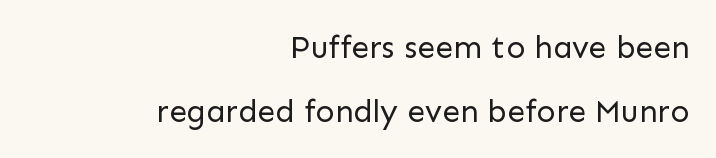
Q: Is the text bold? A: No.
Q: Is the text italic (slanted)? A: No, it is upright.
Q: Is the typeface a serif or a sans-serif typeface? A: Sans-serif.
Q: Is the text underlined? A: No.
Q: How is the paragraph aligned? A: Right-aligned.
Q: Is the spacing between letters normal or unusually wide? A: Normal.
Q: Is the spacing between lines tight, normal or loose? A: Loose.
Q: Width (condensed, normal, or wide)? A: Normal.
Q: Stroke contrast? A: Low.
Q: x-height? A: Medium.
Q: Monospaced? A: No.
